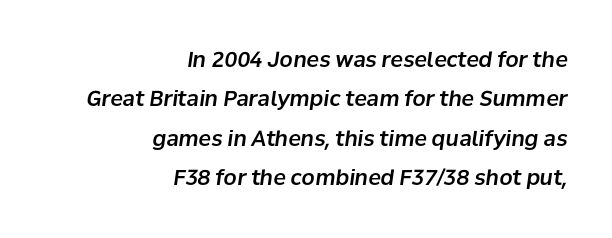
{"italic": "yes", "lean": "right", "slant_degrees": 8, "underline": "no", "align": "right", "line_spacing_ratio": 1.88, "letter_spacing": "normal", "letter_spacing_em": 0.0, "glyph_px": 21}
